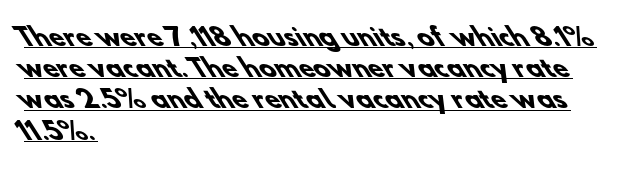
Q: Is the text bold? A: Yes.
Q: Is the text underlined? A: Yes.
Q: How is the paragraph aligned? A: Left-aligned.
Q: Is the spacing between letters normal or unusually wide? A: Normal.
Q: Is the spacing between lines tight, normal or loose? A: Normal.
